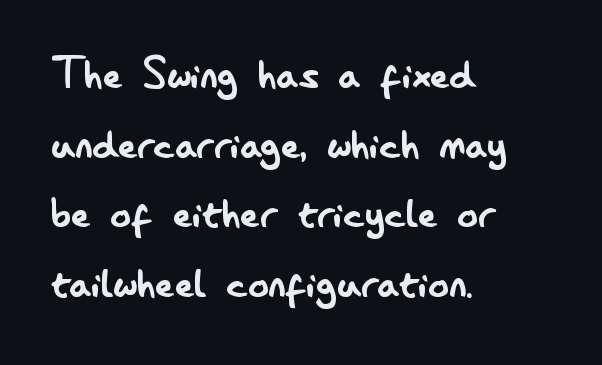
It's the straight-up-and-down kind of type. The characters are drawn with everyday or finer stroke widths. Each word holds together tightly as a unit, with standard inter-letter gaps. Proportional: the letters do not fall into vertical columns. The ragged edge is on the right, which tells us the setting is flush left. These lines sit exactly where default settings would place them.
